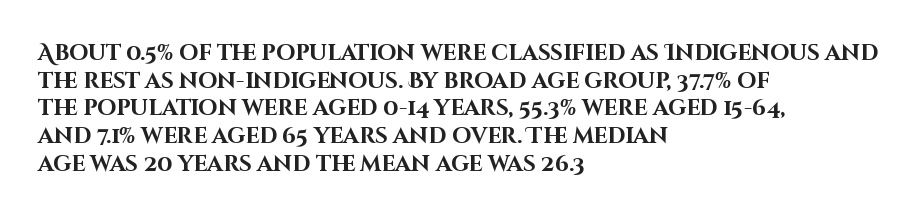
{"italic": "no", "bold": "yes", "underline": "no", "align": "left", "line_spacing": "normal", "line_spacing_ratio": 1.26, "letter_spacing": "normal", "letter_spacing_em": 0.0, "glyph_px": 22}
